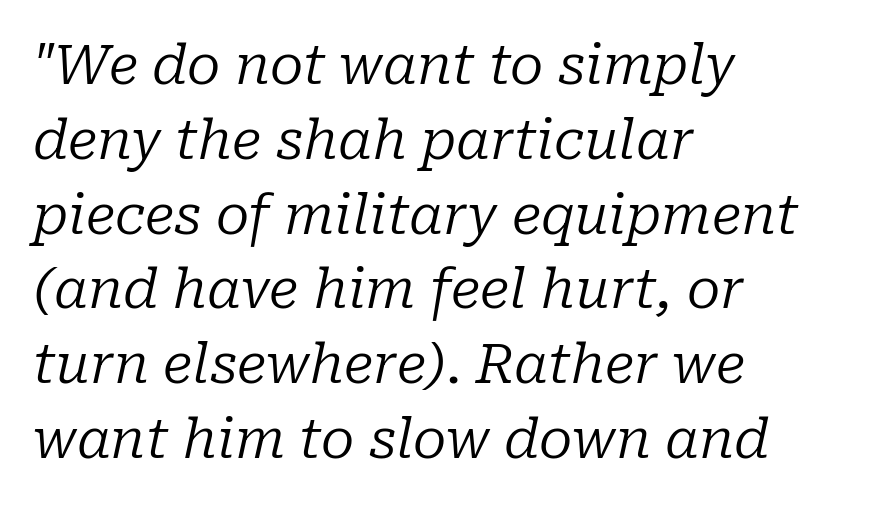
The image shows 55 px regular-weight serif type, italic (leaning right); set left-aligned, normal line spacing (1.36x), normal letter spacing, not underlined; low stroke contrast and a medium x-height.
